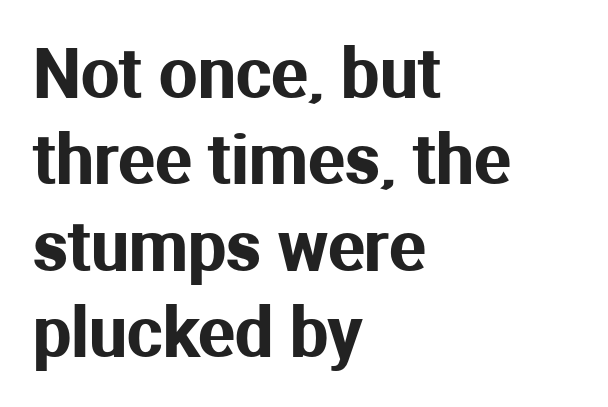
The image shows 68 px sans-serif type, upright; set left-aligned, normal line spacing (1.27x), normal letter spacing, not underlined; medium stroke contrast and a medium x-height.
